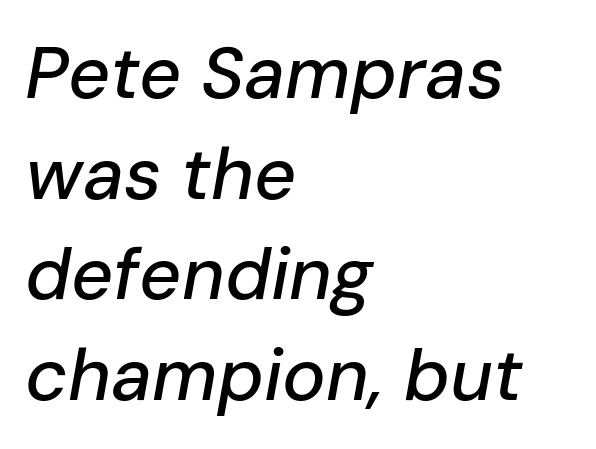
The image shows 73 px text type, italic (leaning right); set left-aligned, normal line spacing (1.38x), normal letter spacing, not underlined; low stroke contrast and a medium x-height.
